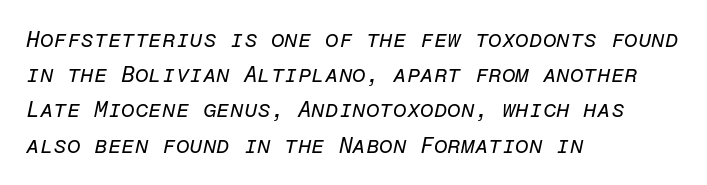
The line-height multiplier appears to be the usual default. This rendering features lettering with no underline. Notice how the passage keeps a crisp vertical edge on the left only. Stems here are at most as thick as an everyday book face. Looking at the ascenders, they clearly lean. How are the letters spaced? Ordinarily, with no added tracking.
